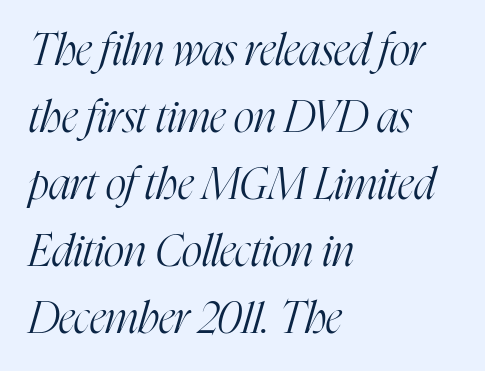
{"serif": "yes", "italic": "yes", "lean": "right", "slant_degrees": 16, "bold": "no", "weight": "light", "width": "condensed", "stroke_contrast": "high", "x_height": "medium", "monospaced": "no", "underline": "no", "align": "left", "line_spacing": "normal", "line_spacing_ratio": 1.52, "letter_spacing": "normal", "letter_spacing_em": 0.0, "glyph_px": 44}
